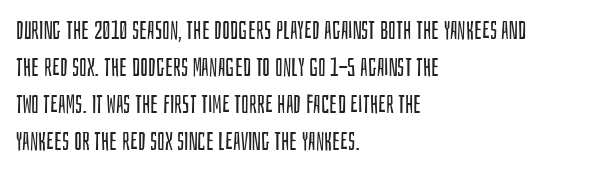
{"italic": "no", "bold": "no", "underline": "no", "align": "left", "line_spacing": "normal", "line_spacing_ratio": 1.48, "letter_spacing": "normal", "letter_spacing_em": 0.0, "glyph_px": 25}
